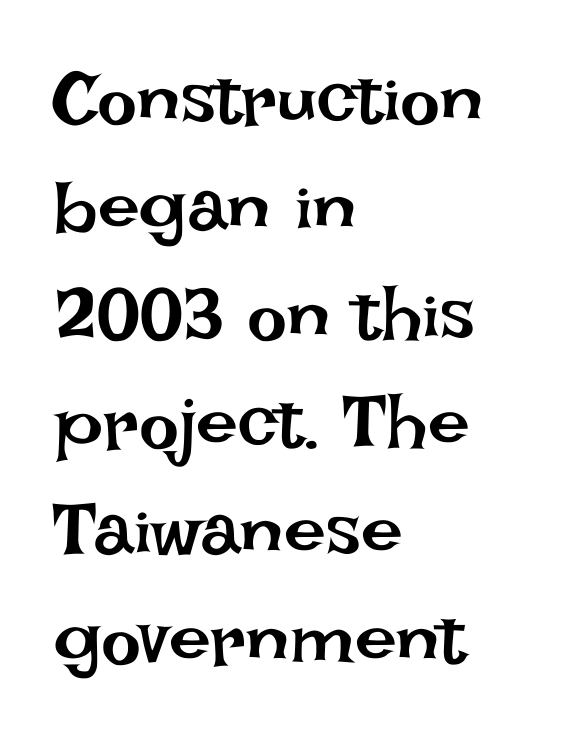
The image shows 75 px regular-weight type, upright; set left-aligned, normal line spacing (1.44x), normal letter spacing, not underlined; low stroke contrast and a large x-height.
